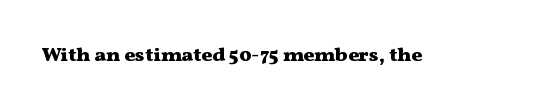
The image shows 20 px bold type, upright; set normal letter spacing, not underlined.
